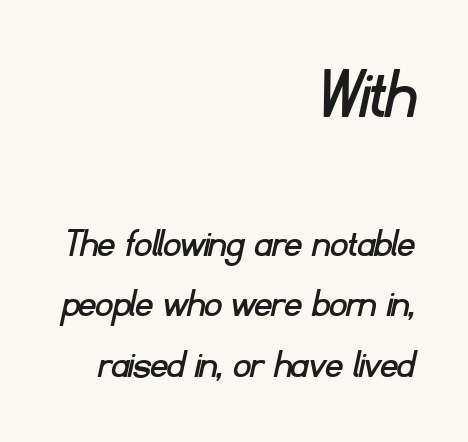
The image shows 74 px sans-serif type; set right-aligned, normal line spacing (1.44x), normal letter spacing, not underlined; the first (top) block is 1.76x larger; low stroke contrast and a small x-height.
